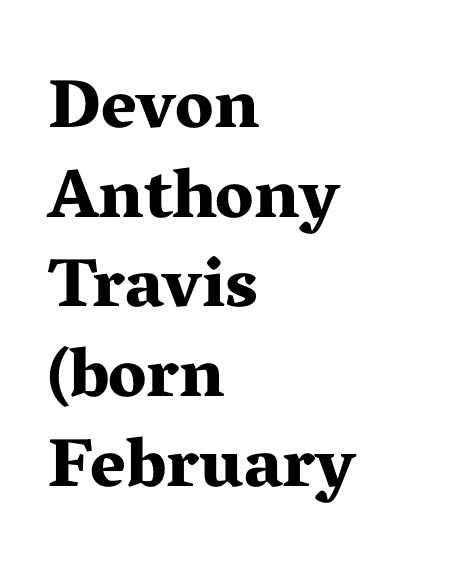
The image shows 69 px bold, wide serif type, upright; set left-aligned, normal line spacing (1.3x), normal letter spacing, not underlined; medium stroke contrast and a medium x-height.
